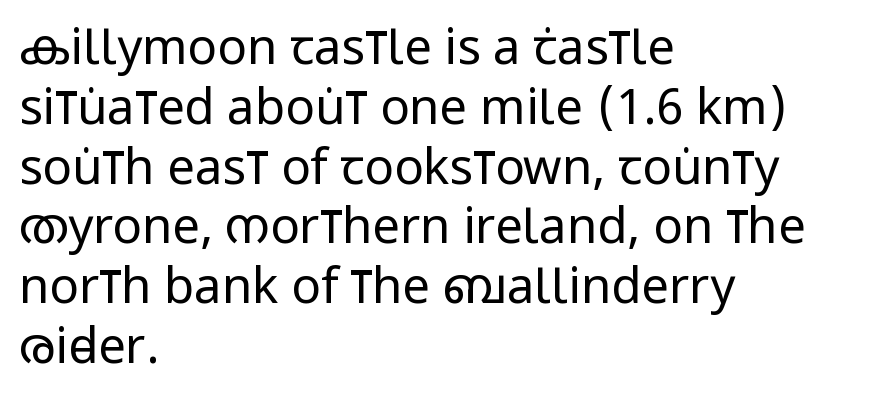
The image shows 49 px regular-weight, condensed sans-serif type, upright; set left-aligned, line spacing 1.22x, normal letter spacing, not underlined; low stroke contrast and a large x-height.
